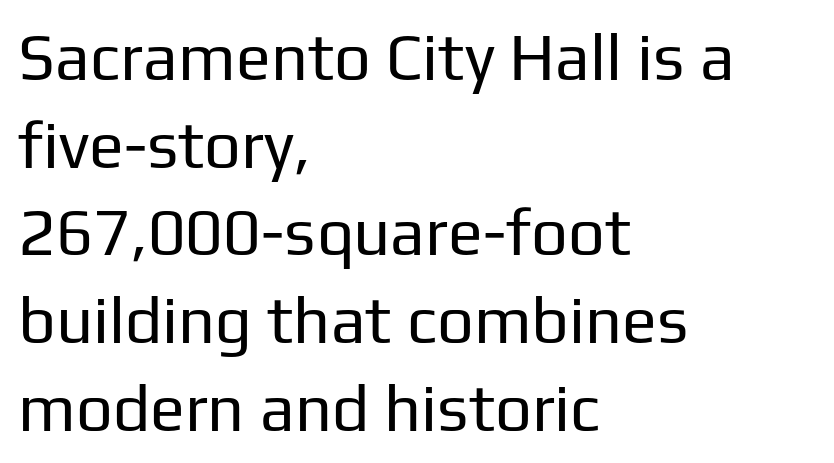
The lettering holds an erect, upright posture throughout. Are there feet on the stems? There aren't — it's a sans. Is this a fixed-width face? No — the glyphs have proportional, varying widths. The compositor pushed each line to the left boundary.
